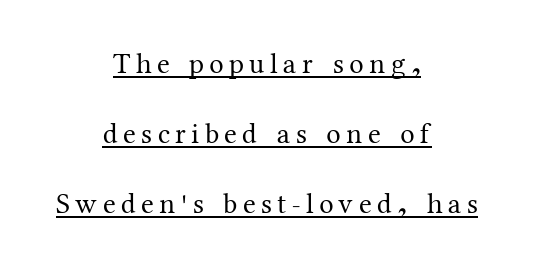
Q: Is the text bold? A: No.
Q: Is the text italic (slanted)? A: No, it is upright.
Q: Is the typeface a serif or a sans-serif typeface? A: Serif.
Q: Is the text underlined? A: Yes.
Q: How is the paragraph aligned? A: Centered.
Q: Is the spacing between lines tight, normal or loose? A: Loose.
Q: Width (condensed, normal, or wide)? A: Normal.
Q: Stroke contrast? A: Medium.
Q: x-height? A: Medium.
Q: Monospaced? A: No.
